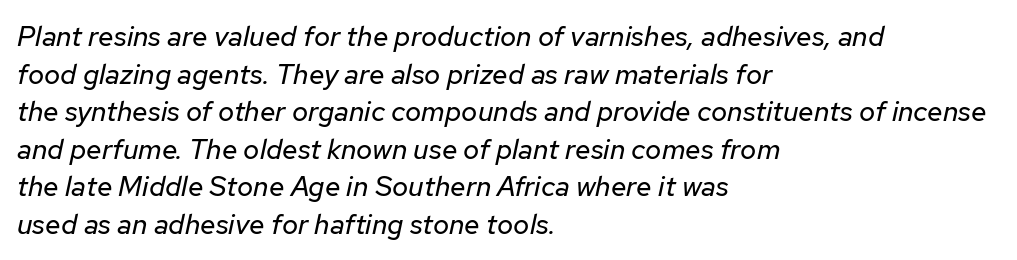
The image shows 28 px regular-weight type, italic (leaning right); set left-aligned, normal line spacing (1.34x), normal letter spacing, not underlined; low stroke contrast and a medium x-height.
